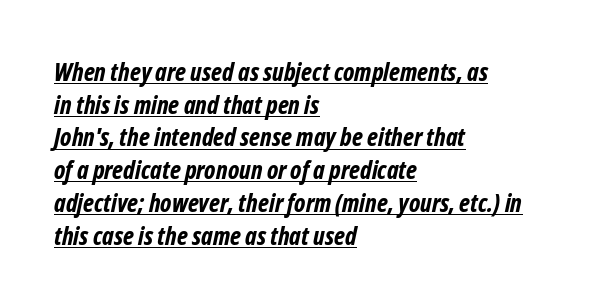
Q: Is the text bold? A: Yes.
Q: Is the text underlined? A: Yes.
Q: How is the paragraph aligned? A: Left-aligned.
Q: Is the spacing between letters normal or unusually wide? A: Normal.
Q: Is the spacing between lines tight, normal or loose? A: Normal.
